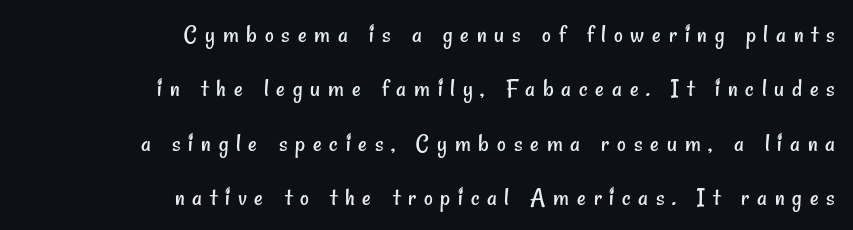
{"bold": "no", "underline": "no", "align": "right", "line_spacing": "loose", "line_spacing_ratio": 2.01, "letter_spacing": "wide", "letter_spacing_em": 0.29, "glyph_px": 27}
